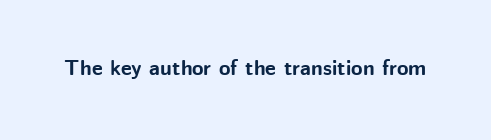
The image shows 21 px bold type, upright; set normal letter spacing, not underlined.
